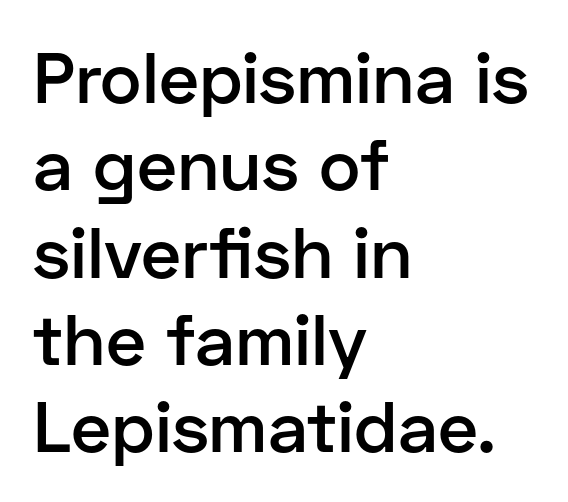
Q: Is the text bold? A: Semi-bold.
Q: Is the text italic (slanted)? A: No, it is upright.
Q: Is the typeface a serif or a sans-serif typeface? A: Sans-serif.
Q: Is the text underlined? A: No.
Q: How is the paragraph aligned? A: Left-aligned.
Q: Is the spacing between letters normal or unusually wide? A: Normal.
Q: Width (condensed, normal, or wide)? A: Normal.
Q: Stroke contrast? A: Low.
Q: x-height? A: Medium.
Q: Monospaced? A: No.
